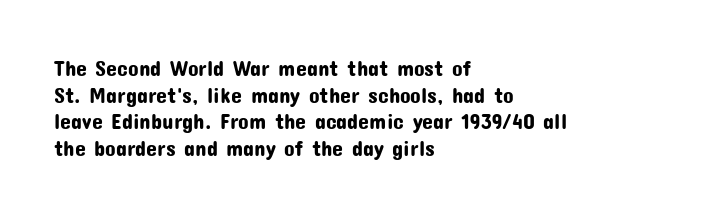
Q: Is the text italic (slanted)? A: No, it is upright.
Q: Is the text underlined? A: No.
Q: How is the paragraph aligned? A: Left-aligned.
Q: Is the spacing between letters normal or unusually wide? A: Normal.
